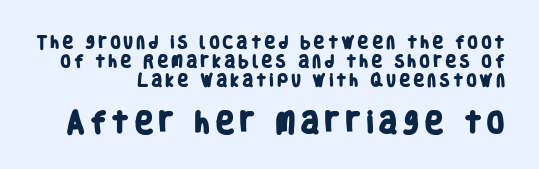
The image shows 24 px bold type; set normal line spacing (1.34x), not underlined; the second (bottom) block is 1.71x larger.
